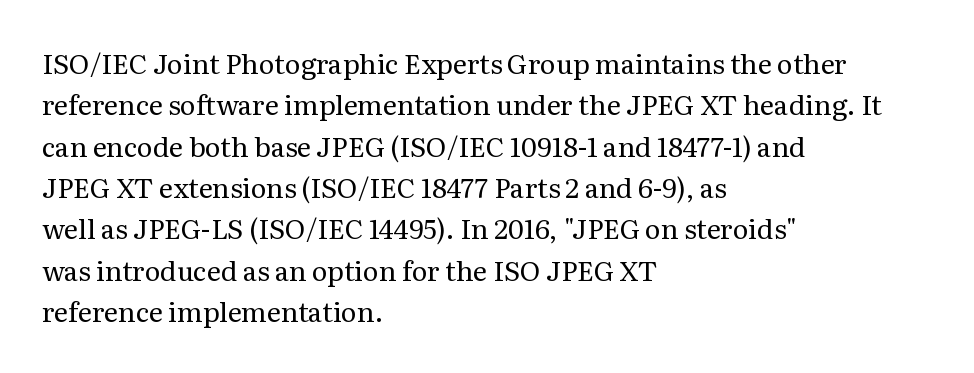
The image shows 27 px text type, upright; set left-aligned, normal line spacing (1.53x), normal letter spacing, not underlined.
